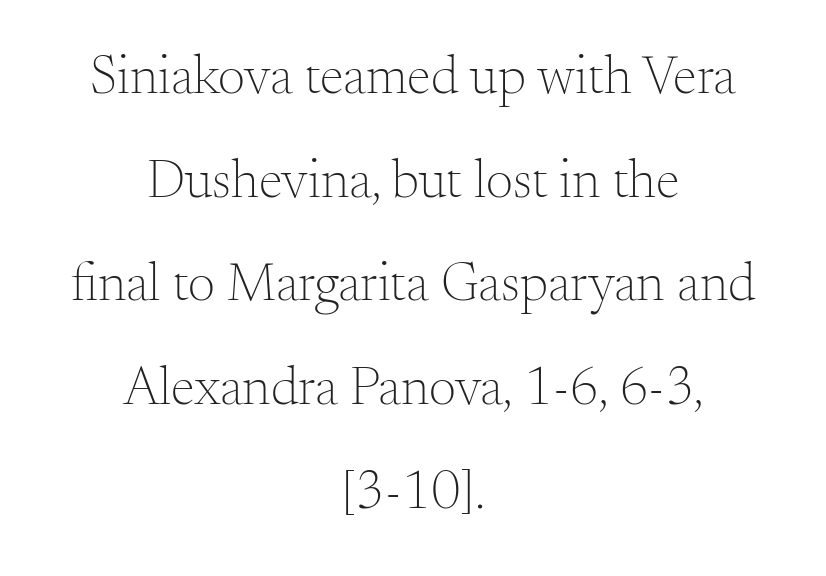
Weight class: somewhere from thin through regular. The letters advance in unequal steps, a hallmark of proportional type. In terms of posture, this sample is upright. A typesetter would call this leading open, well beyond the default. The passage shown is typeset with a serif family.
